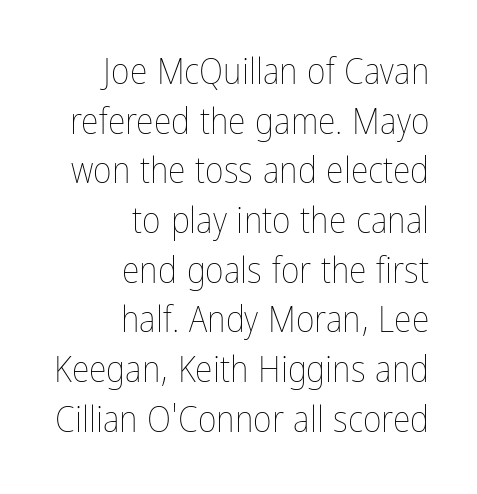
Here the glyphs are tracked normally, forming tight word shapes. The space between consecutive lines is moderate. The paragraph shown leans on its right margin. Is this a fixed-width face? No — the glyphs have proportional, varying widths. Is the stroke heavy? The answer is a plain regular-or-lighter. Rule under the text: the space is simply empty.
